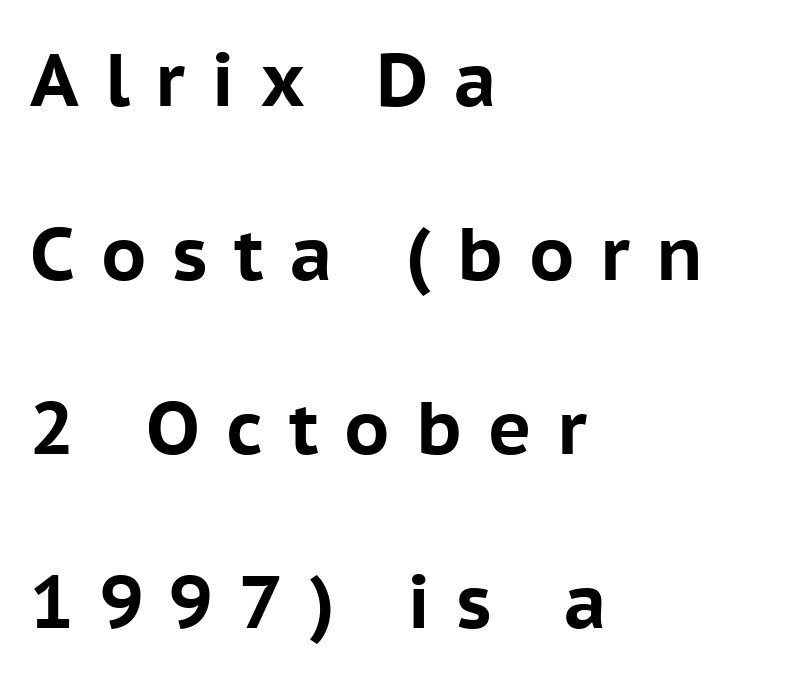
{"serif": "no", "italic": "no", "bold": "yes", "weight": "bold", "width": "normal", "stroke_contrast": "low", "x_height": "medium", "monospaced": "no", "underline": "no", "align": "left", "line_spacing": "loose", "line_spacing_ratio": 2.35, "letter_spacing": "wide", "letter_spacing_em": 0.35, "glyph_px": 74}
